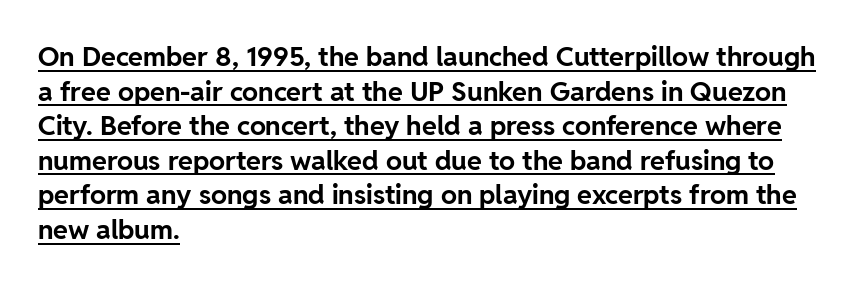
Q: Is the text bold? A: Yes.
Q: Is the text italic (slanted)? A: No, it is upright.
Q: Is the text underlined? A: Yes.
Q: How is the paragraph aligned? A: Left-aligned.
Q: Is the spacing between letters normal or unusually wide? A: Normal.
Q: Is the spacing between lines tight, normal or loose? A: Normal.
